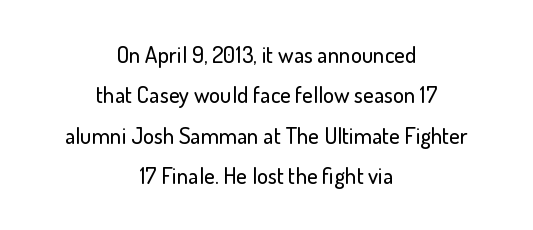
Characters remain perfectly vertical along every line. Does the copy run flush right? No — it is centered line by line. The space beneath each line is pristine and unruled. Students, note that the glyphs here touch the page at normal intervals.
